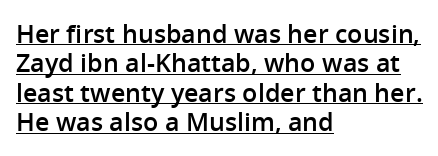
Q: Is the text bold? A: Semi-bold.
Q: Is the text italic (slanted)? A: No, it is upright.
Q: Is the text underlined? A: Yes.
Q: How is the paragraph aligned? A: Left-aligned.
Q: Is the spacing between letters normal or unusually wide? A: Normal.
